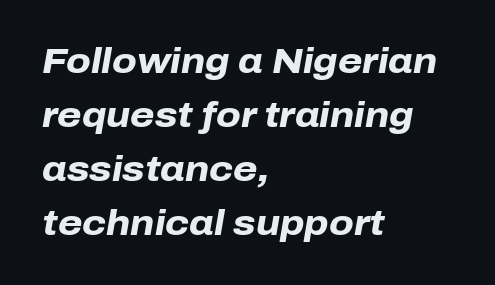
{"italic": "yes", "lean": "right", "slant_degrees": 10, "bold": "yes", "weight": "heavy", "width": "normal", "stroke_contrast": "low", "x_height": "medium", "monospaced": "no", "underline": "no", "align": "left", "line_spacing": "normal", "line_spacing_ratio": 1.54, "letter_spacing": "normal", "letter_spacing_em": 0.0, "glyph_px": 35}
